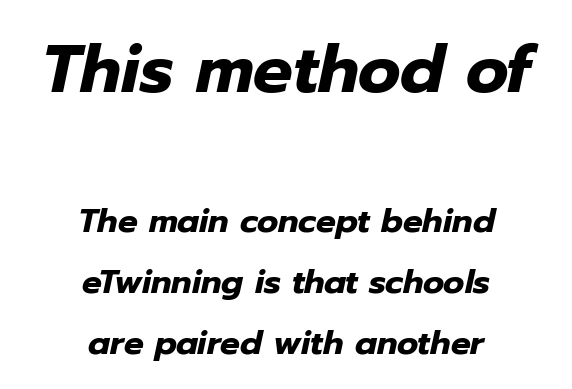
Q: Is the text bold? A: Yes.
Q: Is the text italic (slanted)? A: Yes, it leans right by about 12 degrees.
Q: Is the text underlined? A: No.
Q: How is the paragraph aligned? A: Centered.
Q: Is the spacing between letters normal or unusually wide? A: Normal.
Q: Which block of text is set in a larger size, the first (top) or the second (bottom)? A: The first (top) one.
Q: Width (condensed, normal, or wide)? A: Normal.
Q: Stroke contrast? A: Low.
Q: x-height? A: Medium.
Q: Monospaced? A: No.
